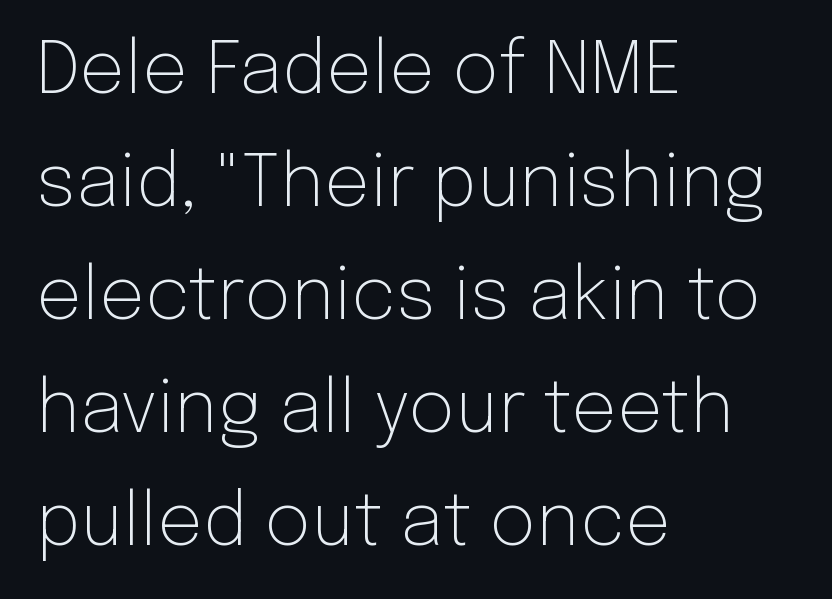
{"serif": "no", "italic": "no", "bold": "no", "weight": "light", "width": "normal", "stroke_contrast": "low", "x_height": "medium", "monospaced": "no", "underline": "no", "align": "left", "line_spacing": "normal", "line_spacing_ratio": 1.57, "letter_spacing": "normal", "letter_spacing_em": 0.0, "glyph_px": 72}
